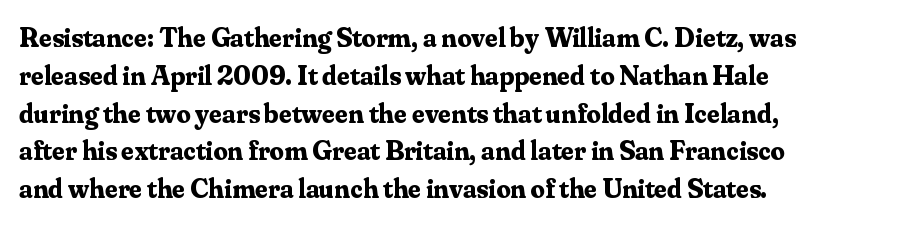
{"serif": "yes", "italic": "no", "bold": "yes", "weight": "bold", "width": "normal", "stroke_contrast": "medium", "x_height": "small", "monospaced": "no", "underline": "no", "align": "left", "line_spacing": "normal", "line_spacing_ratio": 1.35, "letter_spacing": "normal", "letter_spacing_em": 0.0, "glyph_px": 28}
